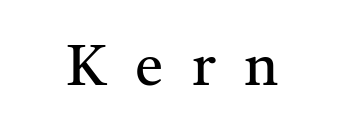
Tall strokes in this sample are plumb rather than angled. Display-style spreading of the glyphs; the letterfit is very open. These lines are rendered in a variable-pitch font. Anything drawn beneath the words? Only blank space. This reads as an unemphasized weight, regular at the heaviest.
